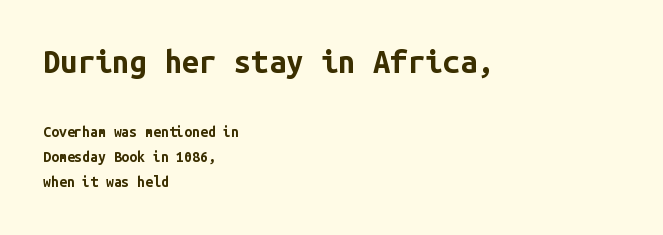
{"serif": "no", "italic": "no", "bold": "yes", "weight": "bold", "width": "normal", "stroke_contrast": "low", "x_height": "medium", "monospaced": "yes", "underline": "no", "align": "left", "line_spacing_ratio": 1.79, "letter_spacing": "normal", "letter_spacing_em": 0.0, "larger_block": "first", "size_ratio": 2.21, "glyph_px": 31}
